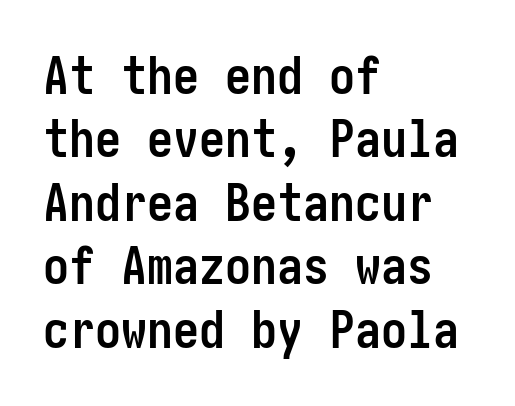
Q: Is the text bold? A: Yes.
Q: Is the text italic (slanted)? A: No, it is upright.
Q: Is the typeface a serif or a sans-serif typeface? A: Sans-serif.
Q: Is the text underlined? A: No.
Q: How is the paragraph aligned? A: Left-aligned.
Q: Is the spacing between letters normal or unusually wide? A: Normal.
Q: Width (condensed, normal, or wide)? A: Condensed.
Q: Stroke contrast? A: Low.
Q: x-height? A: Medium.
